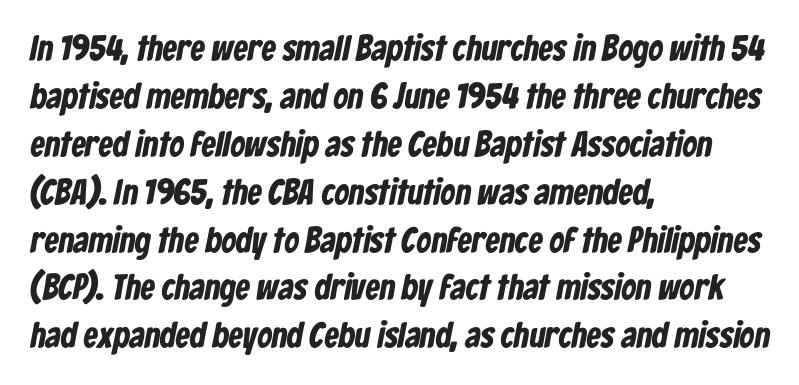
Short note: letters normally spaced. Nobody drew a line under any word here. The rendering uses natural spacing where letterforms have individual widths. Casual observation: everything's shoved over to the left. Type style note: lacks serifs.
